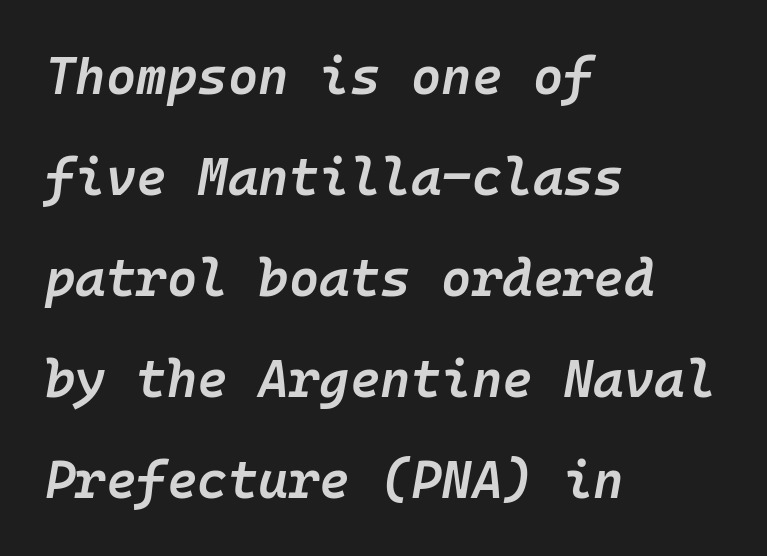
Q: Is the text bold? A: Semi-bold.
Q: Is the text italic (slanted)? A: Yes, it leans right by about 10 degrees.
Q: Is the text underlined? A: No.
Q: How is the paragraph aligned? A: Left-aligned.
Q: Is the spacing between letters normal or unusually wide? A: Normal.
Q: Is the spacing between lines tight, normal or loose? A: Loose.
Q: Width (condensed, normal, or wide)? A: Normal.
Q: Stroke contrast? A: Low.
Q: x-height? A: Medium.
Q: Monospaced? A: Yes.
